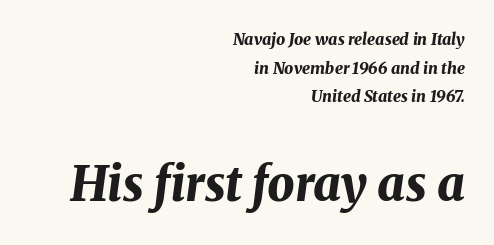
Rendered with sloped, italic letterforms. The space directly below the letters is spotless. Casual observation: everything's shoved over to the right. The rendering keeps characters at their native spacing. Is the type bold? Yes — the strokes are clearly thick and heavy.
